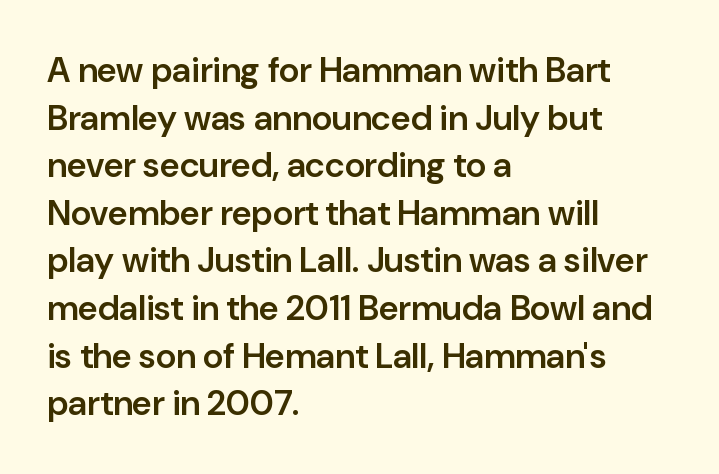
Quick note: underline off. Regarding serifs, this sample does without them. The passage shown is semibold, sitting just below true bold. You could not count columns in this text — the font is proportionally spaced. Line spacing here is normal. This is roman type, the default non-slanted kind.
